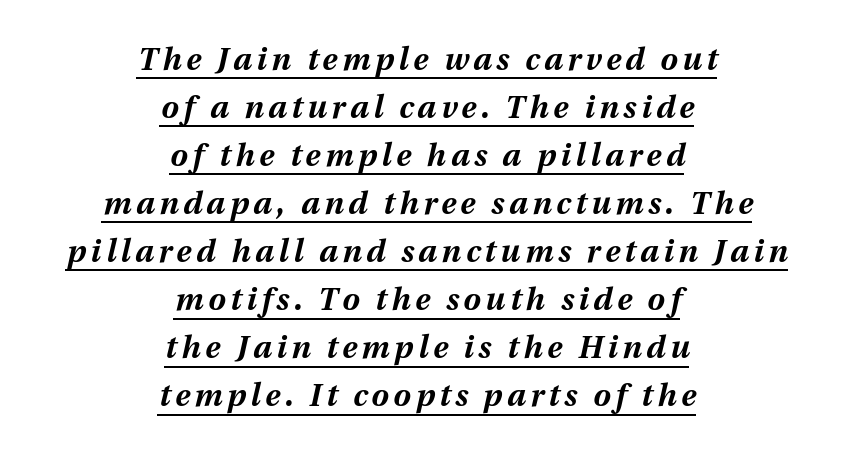
{"italic": "yes", "lean": "right", "slant_degrees": 12, "bold": "yes", "weight": "bold", "width": "normal", "stroke_contrast": "medium", "x_height": "medium", "monospaced": "no", "underline": "yes", "align": "center", "line_spacing": "normal", "line_spacing_ratio": 1.55, "glyph_px": 31}
